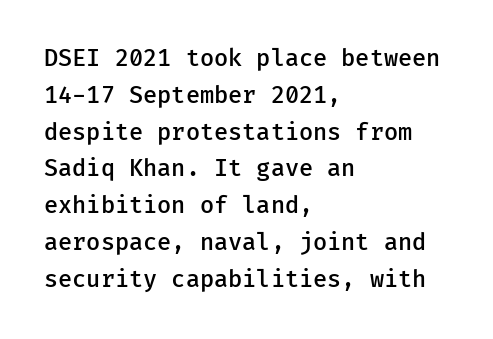
{"italic": "no", "bold": "semi", "underline": "no", "align": "left", "line_spacing": "normal", "line_spacing_ratio": 1.6, "letter_spacing": "normal", "letter_spacing_em": 0.0, "glyph_px": 23}
